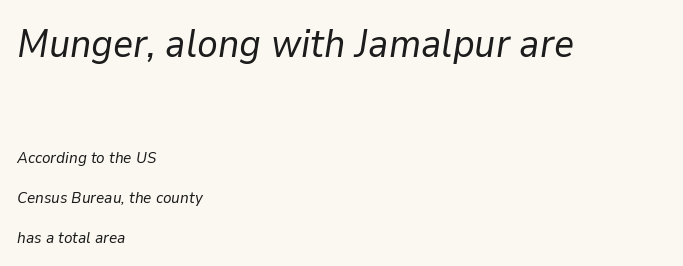
{"italic": "yes", "lean": "right", "slant_degrees": 9, "bold": "no", "weight": "regular", "width": "normal", "stroke_contrast": "low", "x_height": "medium", "monospaced": "no", "underline": "no", "align": "left", "line_spacing": "loose", "line_spacing_ratio": 2.5, "letter_spacing": "normal", "letter_spacing_em": 0.0, "larger_block": "first", "size_ratio": 2.44, "glyph_px": 39}
